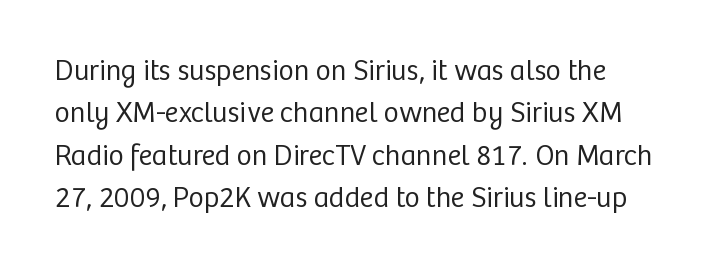
{"serif": "no", "italic": "no", "bold": "no", "weight": "regular", "width": "normal", "stroke_contrast": "low", "x_height": "medium", "monospaced": "no", "underline": "no", "line_spacing": "normal", "line_spacing_ratio": 1.46, "letter_spacing": "normal", "letter_spacing_em": 0.0, "glyph_px": 29}
